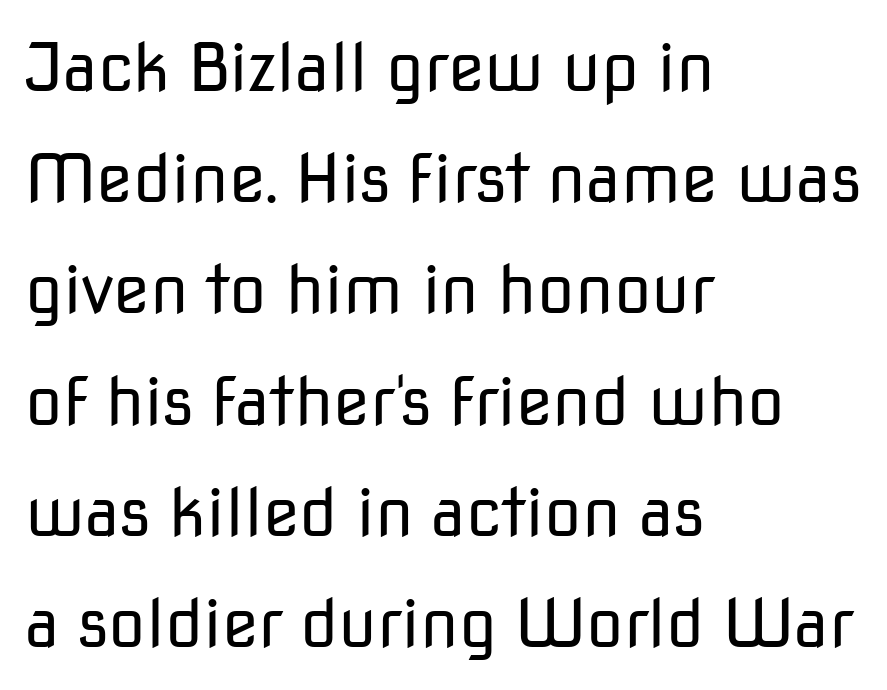
This rendering leaves character spacing at its baseline value. The words here are not underlined. Proportional: the letters do not fall into vertical columns. Stroke thickness stays within the range of a standard reading face or lighter. This is roman type, the default non-slanted kind.
